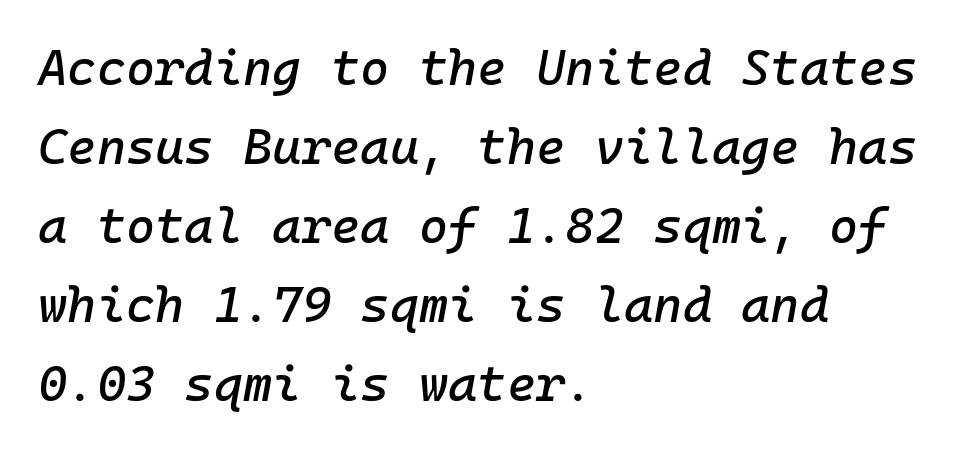
{"italic": "yes", "lean": "right", "slant_degrees": 10, "width": "normal", "stroke_contrast": "low", "x_height": "medium", "underline": "no", "align": "left", "line_spacing": "normal", "line_spacing_ratio": 1.58, "letter_spacing": "normal", "letter_spacing_em": 0.0, "glyph_px": 50}
